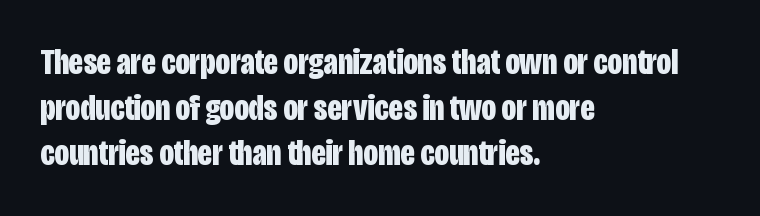
{"serif": "no", "italic": "no", "bold": "yes", "weight": "bold", "width": "condensed", "stroke_contrast": "low", "x_height": "large", "monospaced": "no", "underline": "no", "align": "left", "line_spacing": "normal", "line_spacing_ratio": 1.27, "letter_spacing": "normal", "letter_spacing_em": 0.0, "glyph_px": 36}
